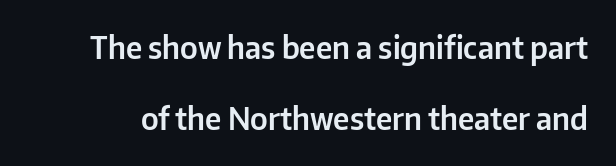
Every character sits straight up, as roman type does. Each letter's strokes conclude bluntly, with no projecting serifs. Between one letter and the next there's only the usual sliver of space. Summary of vertical rhythm: relaxed, with wide interline spacing. Is this a fixed-width face? No — the glyphs have proportional, varying widths.
